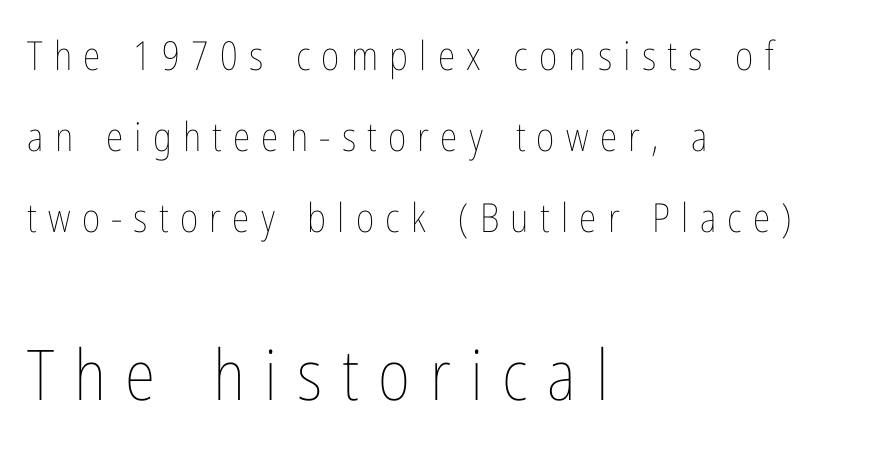
The image shows 70 px thin, condensed type, upright; set left-aligned, loose line spacing (2.02x), unusually wide letter spacing (+0.28 em), not underlined; the second (bottom) block is 1.75x larger; low stroke contrast and a medium x-height.
